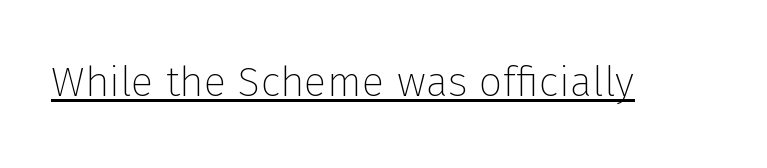
{"serif": "no", "italic": "no", "bold": "no", "weight": "thin", "width": "normal", "stroke_contrast": "low", "x_height": "medium", "monospaced": "no", "underline": "yes", "letter_spacing": "normal", "letter_spacing_em": 0.0, "glyph_px": 42}
